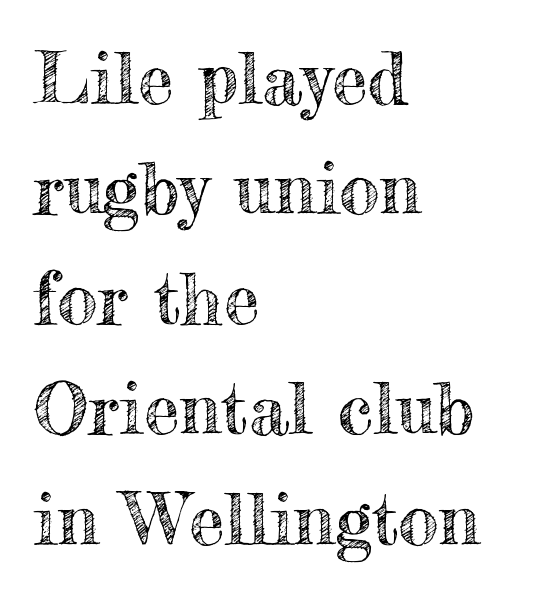
You could not count columns in this text — the font is proportionally spaced. The passage shown has conventional tracking throughout. Every character sits straight up, as roman type does. If you drew a ruler down the left edge, every line would touch it. The designer left line spacing at the default. This rendering features lettering with no underline.
